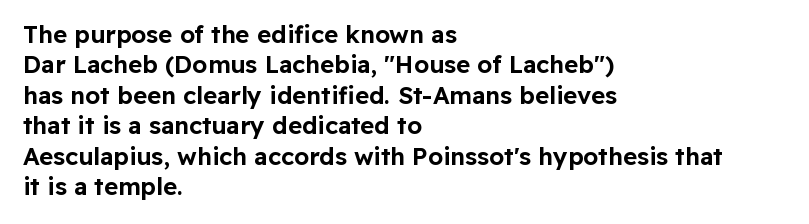
Unmarked baselines from the first word to the last. Short and long lines alike share a common starting point at left. The horizontal fit of the characters is conventional and even. Leading matches the norm, producing a regular column. In terms of posture, this sample is upright.
